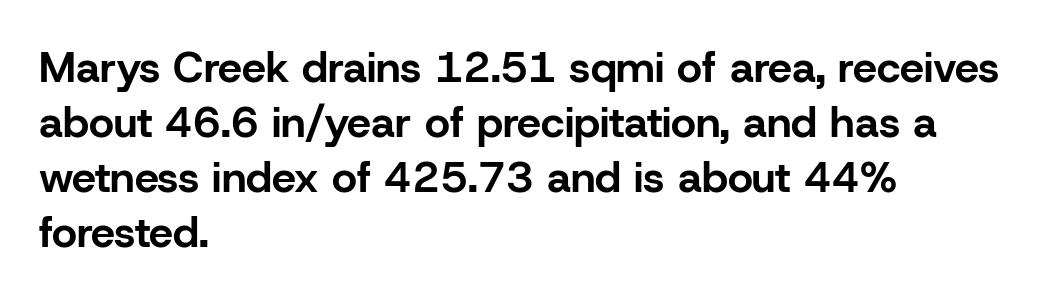
The image shows 43 px bold sans-serif type, upright; set left-aligned, normal line spacing (1.28x), normal letter spacing, not underlined; low stroke contrast and a medium x-height.
